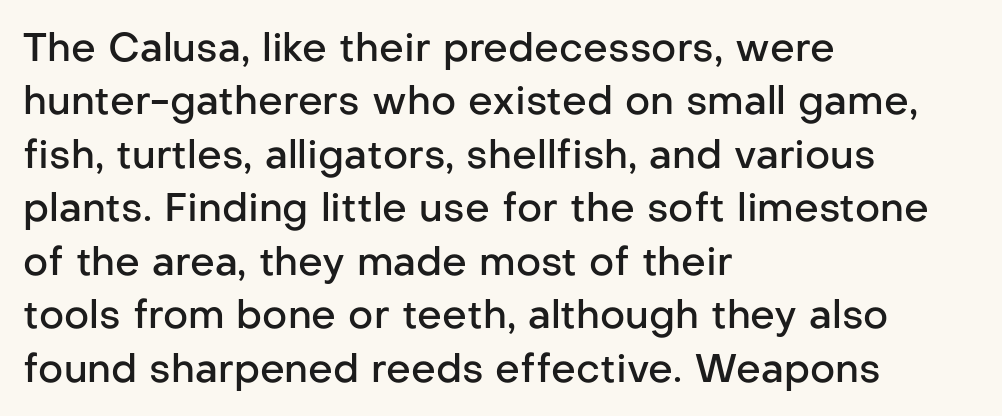
The image shows 39 px semibold sans-serif type, upright; set left-aligned, normal line spacing (1.37x), normal letter spacing, not underlined; low stroke contrast and a medium x-height.
